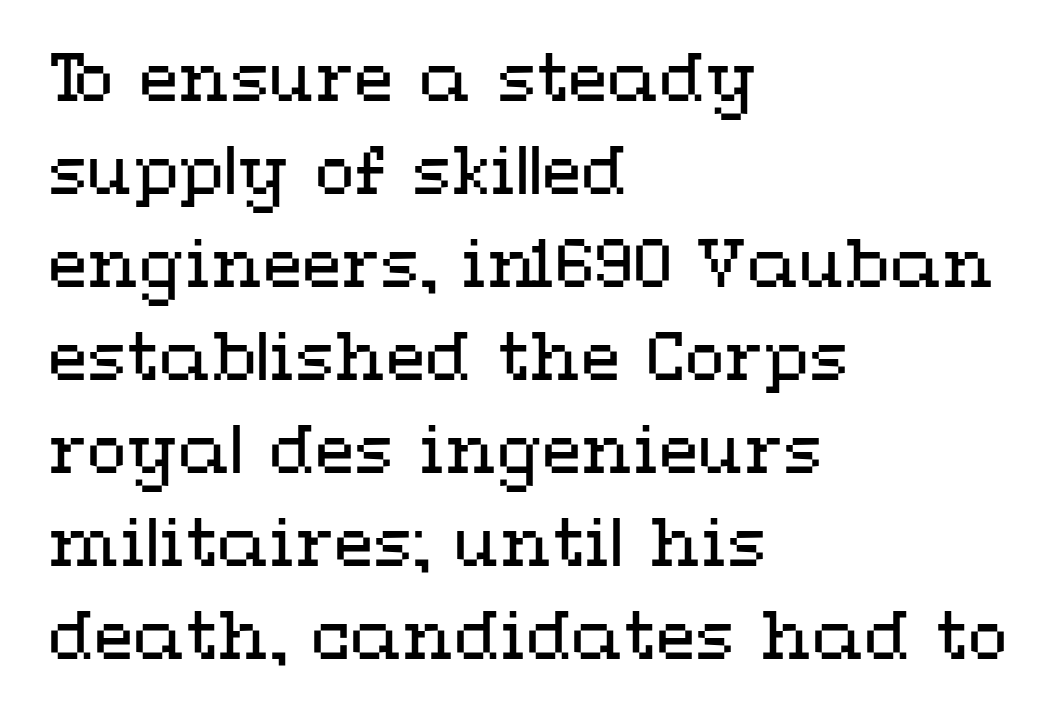
{"italic": "no", "bold": "no", "weight": "regular", "width": "wide", "stroke_contrast": "medium", "x_height": "medium", "monospaced": "no", "underline": "no", "align": "left", "line_spacing": "normal", "line_spacing_ratio": 1.43, "letter_spacing": "normal", "letter_spacing_em": 0.0, "glyph_px": 65}
